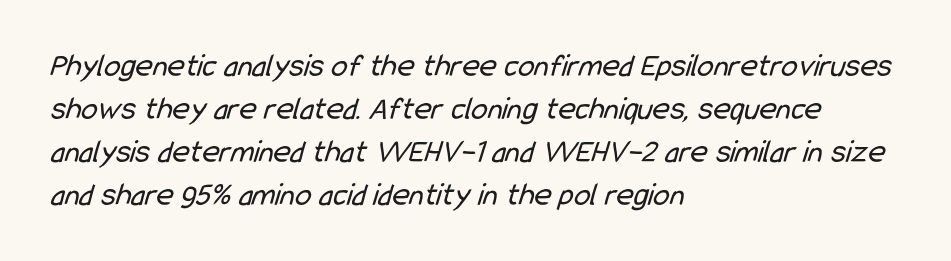
{"serif": "no", "bold": "no", "weight": "regular", "width": "condensed", "stroke_contrast": "low", "x_height": "medium", "monospaced": "no", "underline": "no", "align": "left", "line_spacing": "normal", "line_spacing_ratio": 1.3, "letter_spacing": "normal", "letter_spacing_em": 0.0, "glyph_px": 33}
